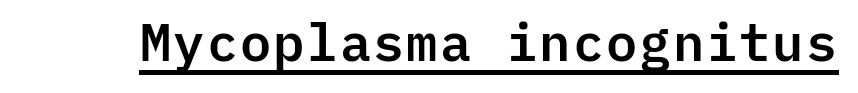
Q: Is the text italic (slanted)? A: No, it is upright.
Q: Is the typeface a serif or a sans-serif typeface? A: Sans-serif.
Q: Is the text underlined? A: Yes.
Q: Is the spacing between letters normal or unusually wide? A: Normal.
Q: Width (condensed, normal, or wide)? A: Normal.
Q: Stroke contrast? A: Low.
Q: x-height? A: Medium.
Q: Monospaced? A: Yes.
